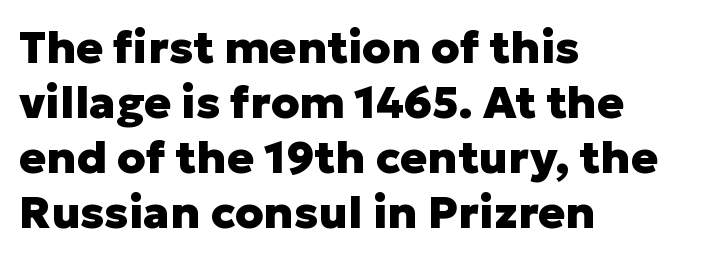
Q: Is the text bold? A: Yes.
Q: Is the text italic (slanted)? A: No, it is upright.
Q: Is the typeface a serif or a sans-serif typeface? A: Sans-serif.
Q: Is the text underlined? A: No.
Q: How is the paragraph aligned? A: Left-aligned.
Q: Is the spacing between letters normal or unusually wide? A: Normal.
Q: Width (condensed, normal, or wide)? A: Normal.
Q: Stroke contrast? A: Low.
Q: x-height? A: Medium.
Q: Monospaced? A: No.
